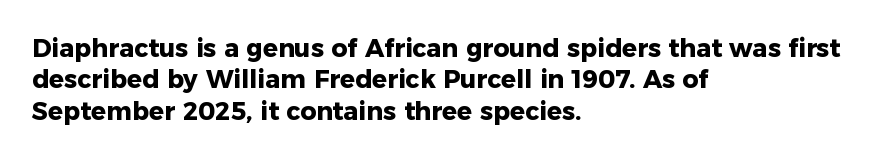
The image shows 25 px bold type, upright; set left-aligned, normal line spacing (1.26x), normal letter spacing, not underlined.
